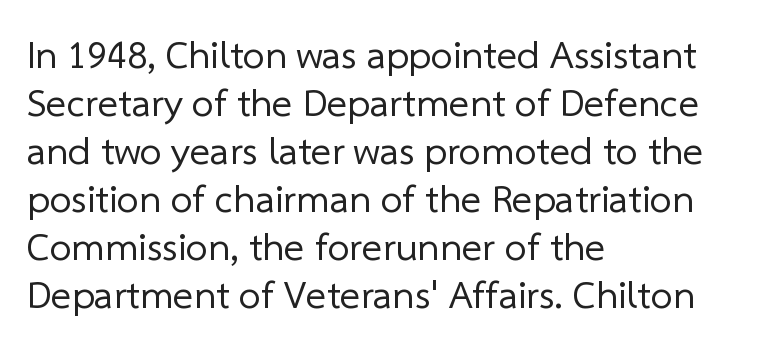
{"serif": "no", "bold": "no", "weight": "regular", "width": "normal", "stroke_contrast": "low", "x_height": "medium", "monospaced": "no", "underline": "no", "align": "left", "line_spacing_ratio": 1.23, "letter_spacing": "normal", "letter_spacing_em": 0.0, "glyph_px": 39}
